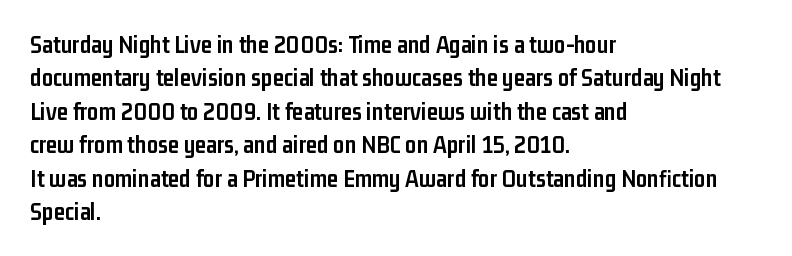
Notice how the passage keeps a crisp vertical edge on the left only. Ordinary non-slanted type is in use. This sample uses plain, unmodified letter spacing. Strong, thick strokes mark this as bold type. Normally led — the rows are evenly, conventionally spaced.
